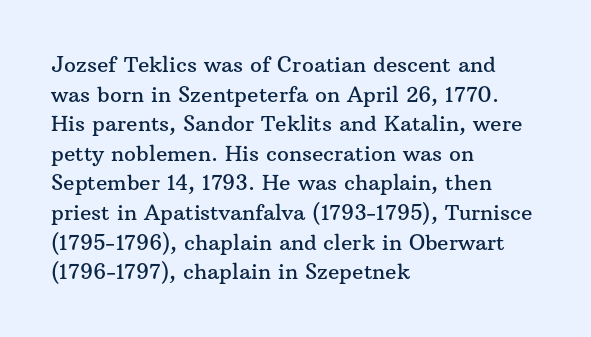
Caption: standard tracking, unaltered. Only glyphs here, with clear space below each row. The line-height multiplier appears to be the usual default. The typography opts for an upright posture over an oblique one. A student would call this left alignment; a typographer would say flush left, rag right.
